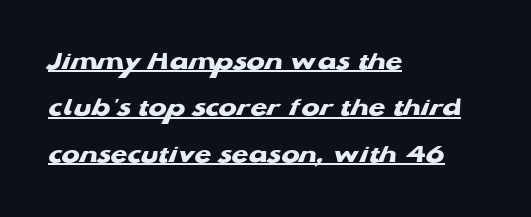
{"bold": "yes", "underline": "yes", "align": "left", "line_spacing_ratio": 1.72, "letter_spacing": "normal", "letter_spacing_em": 0.0, "glyph_px": 27}
